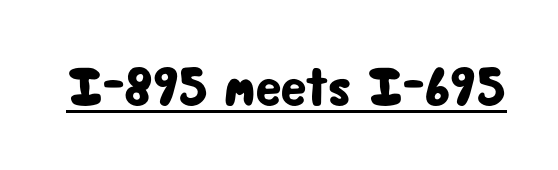
The image shows 54 px condensed sans-serif type, upright; set normal letter spacing, underlined; low stroke contrast and a medium x-height.
